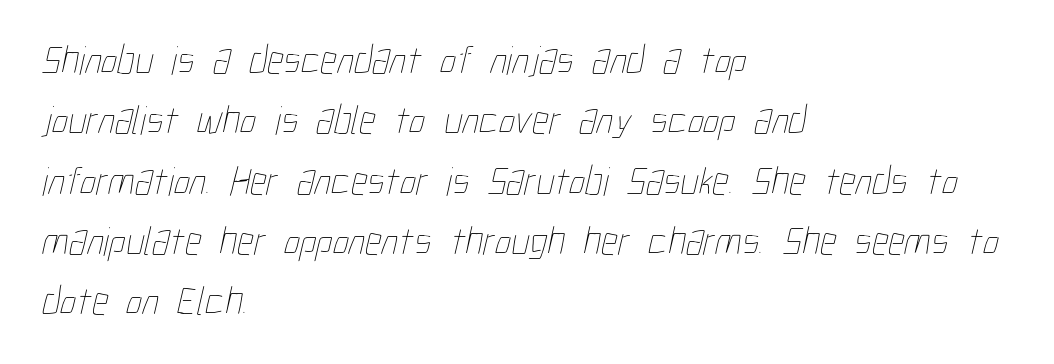
Q: Is the text bold? A: No.
Q: Is the text underlined? A: No.
Q: How is the paragraph aligned? A: Left-aligned.
Q: Is the spacing between letters normal or unusually wide? A: Normal.
Q: Is the spacing between lines tight, normal or loose? A: Normal.
Q: Width (condensed, normal, or wide)? A: Condensed.
Q: Stroke contrast? A: Low.
Q: x-height? A: Medium.
Q: Monospaced? A: No.
